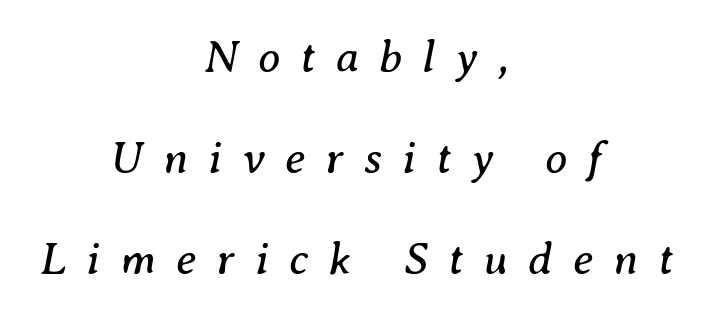
The image shows 45 px regular-weight serif type, italic (leaning right); set centered, loose line spacing (2.24x), unusually wide letter spacing (+0.45 em), not underlined; medium stroke contrast and a medium x-height.
